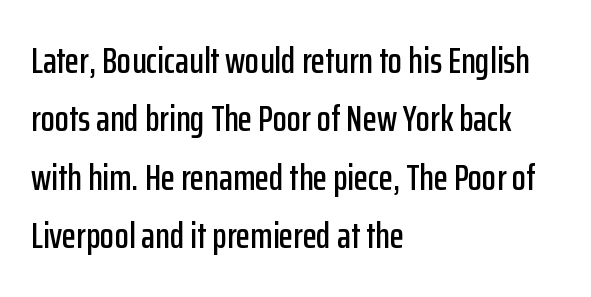
{"serif": "no", "italic": "no", "width": "condensed", "stroke_contrast": "low", "x_height": "medium", "monospaced": "no", "underline": "no", "align": "left", "line_spacing": "normal", "line_spacing_ratio": 1.58, "letter_spacing": "normal", "letter_spacing_em": 0.0, "glyph_px": 37}
